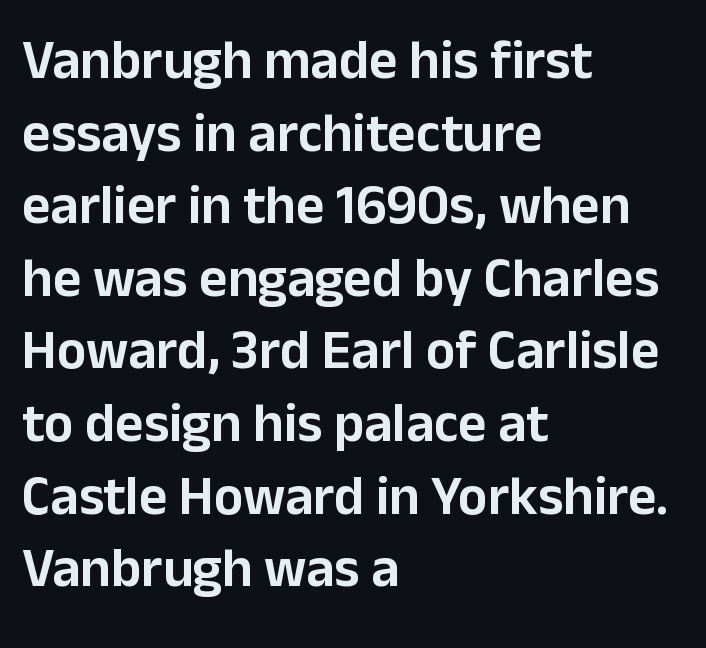
Q: Is the text italic (slanted)? A: No, it is upright.
Q: Is the typeface a serif or a sans-serif typeface? A: Sans-serif.
Q: Is the text underlined? A: No.
Q: How is the paragraph aligned? A: Left-aligned.
Q: Is the spacing between letters normal or unusually wide? A: Normal.
Q: Is the spacing between lines tight, normal or loose? A: Normal.
Q: Width (condensed, normal, or wide)? A: Normal.
Q: Stroke contrast? A: Low.
Q: x-height? A: Medium.
Q: Monospaced? A: No.
